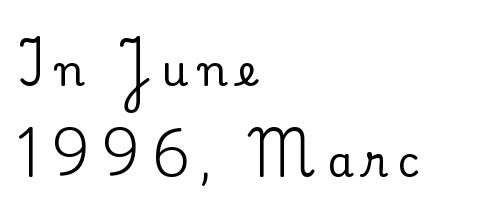
{"serif": "yes", "italic": "no", "width": "normal", "stroke_contrast": "low", "x_height": "small", "monospaced": "no", "underline": "no", "align": "left", "line_spacing": "loose", "line_spacing_ratio": 2.17, "letter_spacing": "wide", "letter_spacing_em": 0.26, "glyph_px": 42}
